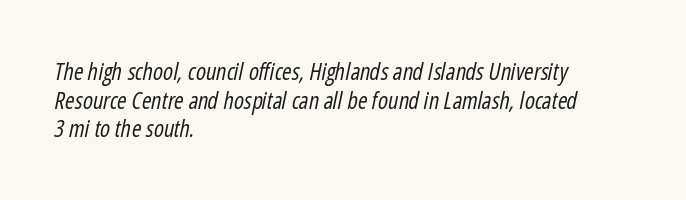
Q: Is the text bold? A: No.
Q: Is the text italic (slanted)? A: Yes, it leans right by about 12 degrees.
Q: Is the text underlined? A: No.
Q: How is the paragraph aligned? A: Left-aligned.
Q: Is the spacing between letters normal or unusually wide? A: Normal.
Q: Is the spacing between lines tight, normal or loose? A: Normal.
